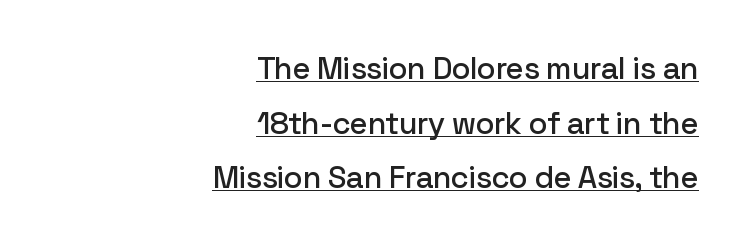
This rendering features underlined lettering. Observe the absence of serifs on each vertical stroke in this sample. Here the designer chose a conventional face with non-uniform glyph widths. The setting favours the right margin, as signatures and pull-quotes sometimes do. Designer's note — italics off, roman on.
